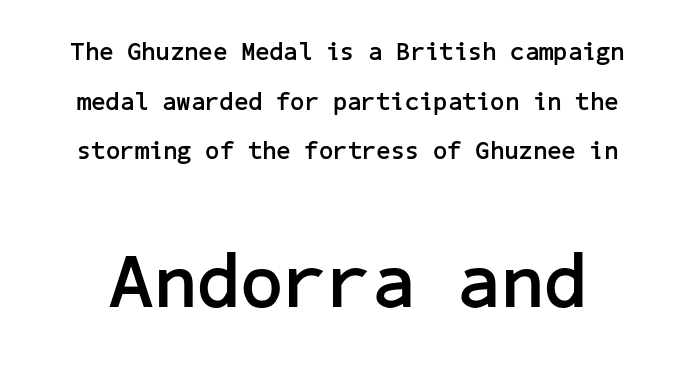
The image shows 76 px semibold sans-serif type, upright; set loose line spacing (1.99x), normal letter spacing, not underlined; the second (bottom) block is 3.04x larger; low stroke contrast and a medium x-height.
